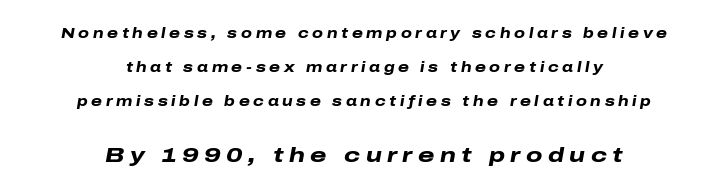
The glyphs look as if they've been sheared to an angle. A dark, heavy texture on the line: the type is bold. This rendering widens character spacing well past its baseline value. Top chunk: small. Bottom chunk: large. Plain, unruled lines of type. A centered setting, common on invitations and titles, is used for this passage.
